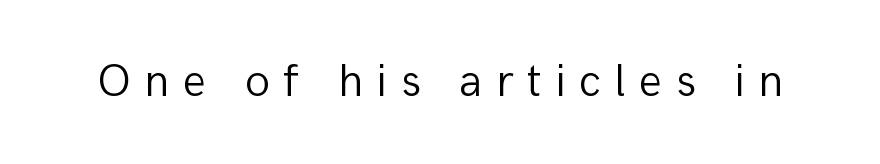
The image shows 46 px light sans-serif type, upright; set unusually wide letter spacing (+0.29 em), not underlined; low stroke contrast and a medium x-height.
